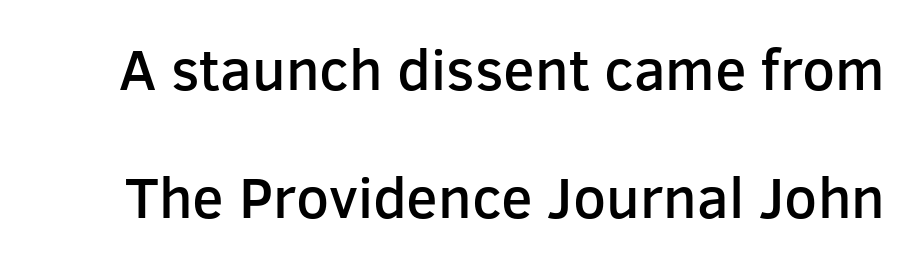
The image shows 58 px semibold sans-serif type, upright; set loose line spacing (2.2x), normal letter spacing, not underlined; low stroke contrast and a medium x-height.
